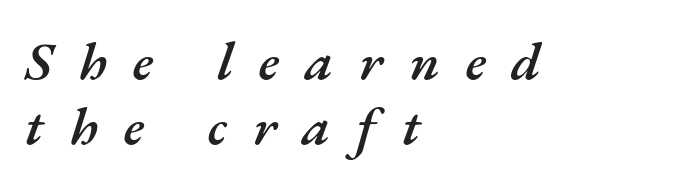
Q: Is the text bold? A: Semi-bold.
Q: Is the text italic (slanted)? A: Yes, it leans right by about 17 degrees.
Q: Is the text underlined? A: No.
Q: How is the paragraph aligned? A: Left-aligned.
Q: Is the spacing between letters normal or unusually wide? A: Unusually wide.
Q: Width (condensed, normal, or wide)? A: Normal.
Q: Stroke contrast? A: Medium.
Q: x-height? A: Small.
Q: Monospaced? A: No.
